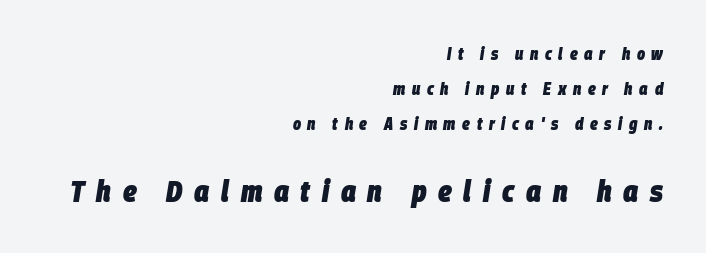
{"italic": "yes", "lean": "right", "slant_degrees": 9, "bold": "yes", "weight": "heavy", "width": "condensed", "stroke_contrast": "low", "x_height": "large", "monospaced": "no", "underline": "no", "align": "right", "line_spacing": "loose", "line_spacing_ratio": 2.06, "letter_spacing": "wide", "letter_spacing_em": 0.39, "larger_block": "second", "size_ratio": 1.76, "glyph_px": 30}
